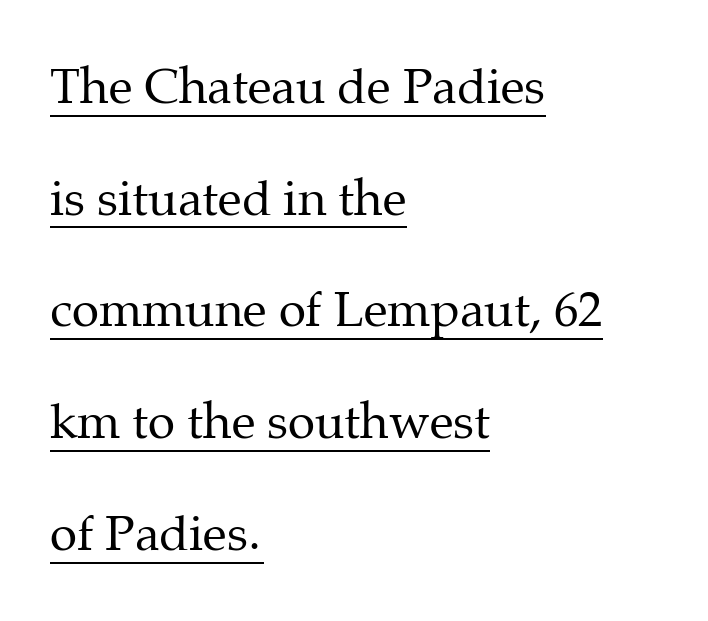
The image shows 49 px regular-weight serif type, upright; set left-aligned, loose line spacing (2.28x), normal letter spacing, underlined; medium stroke contrast and a medium x-height.
